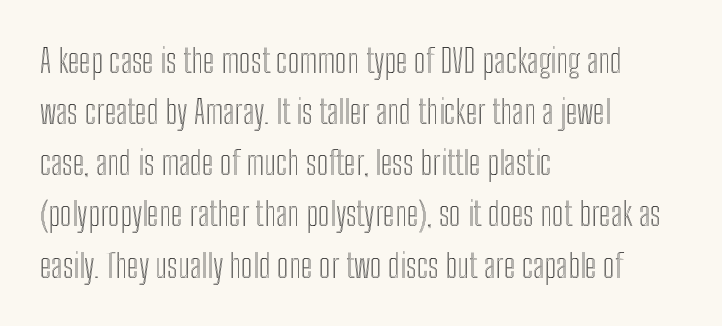
Standard letterfit; no display-style spreading of the glyphs. No word sits above an underline. Do the characters align in a grid? No, the font is proportional. Line beginnings align vertically; line endings do not.
